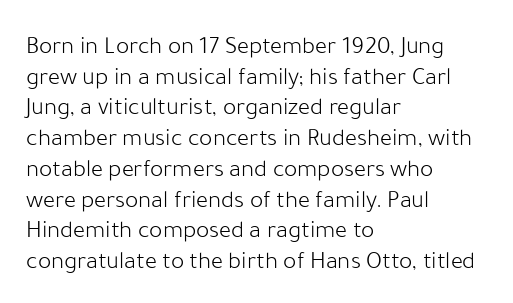
The image shows 25 px text type, upright; set left-aligned, line spacing 1.23x, normal letter spacing, not underlined.
